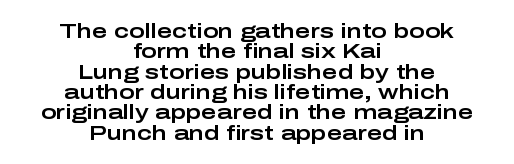
Letters rest on an invisible, unmarked baseline. Compared with a flush-left layout, this one balances lines on the center instead. Ordinary non-slanted type is in use. A typesetter would call this leading minimal, almost set solid. Glyph-to-glyph distance matches everyday printed text.
